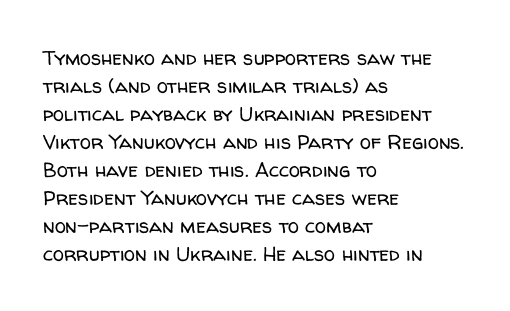
{"italic": "no", "bold": "no", "underline": "no", "align": "left", "line_spacing": "normal", "line_spacing_ratio": 1.4, "letter_spacing": "normal", "letter_spacing_em": 0.0, "glyph_px": 20}
